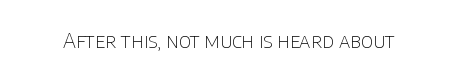
Posture: upright roman. Short note: letters normally spaced. The weight would be labelled regular, book, light, or lighter still. Lines of text with bare space underneath.
